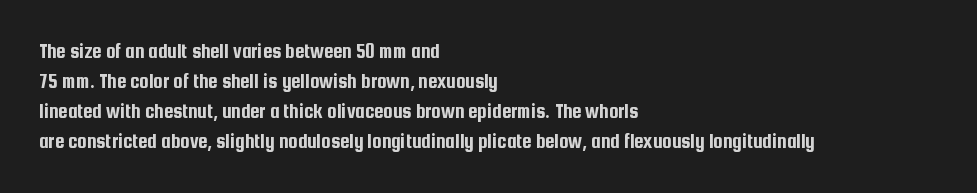
Q: Is the text italic (slanted)? A: No, it is upright.
Q: Is the text underlined? A: No.
Q: How is the paragraph aligned? A: Left-aligned.
Q: Is the spacing between letters normal or unusually wide? A: Normal.
Q: Is the spacing between lines tight, normal or loose? A: Normal.
